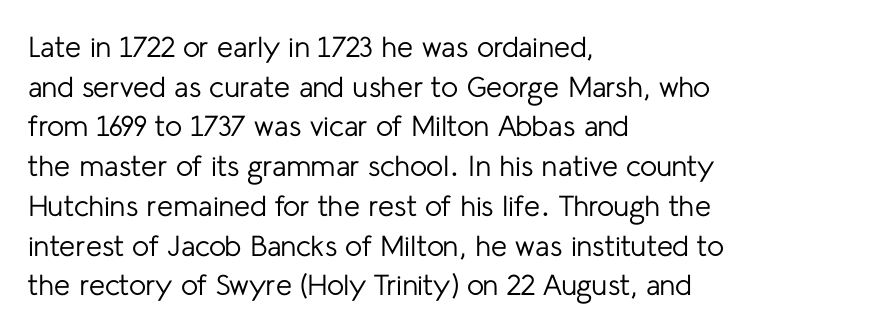
Q: Is the text bold? A: No.
Q: Is the text italic (slanted)? A: No, it is upright.
Q: Is the typeface a serif or a sans-serif typeface? A: Sans-serif.
Q: Is the text underlined? A: No.
Q: How is the paragraph aligned? A: Left-aligned.
Q: Is the spacing between letters normal or unusually wide? A: Normal.
Q: Is the spacing between lines tight, normal or loose? A: Normal.
Q: Width (condensed, normal, or wide)? A: Normal.
Q: Stroke contrast? A: Low.
Q: x-height? A: Medium.
Q: Monospaced? A: No.
